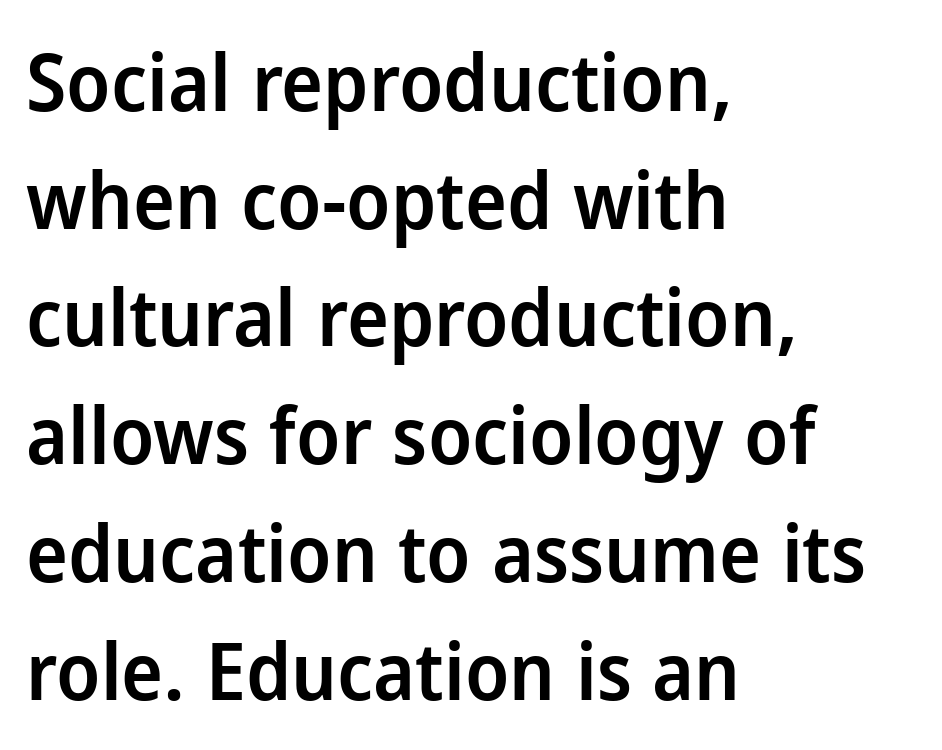
Q: Is the text bold? A: Semi-bold.
Q: Is the text italic (slanted)? A: No, it is upright.
Q: Is the typeface a serif or a sans-serif typeface? A: Sans-serif.
Q: Is the text underlined? A: No.
Q: How is the paragraph aligned? A: Left-aligned.
Q: Is the spacing between letters normal or unusually wide? A: Normal.
Q: Is the spacing between lines tight, normal or loose? A: Normal.
Q: Width (condensed, normal, or wide)? A: Normal.
Q: Stroke contrast? A: Low.
Q: x-height? A: Medium.
Q: Monospaced? A: No.
